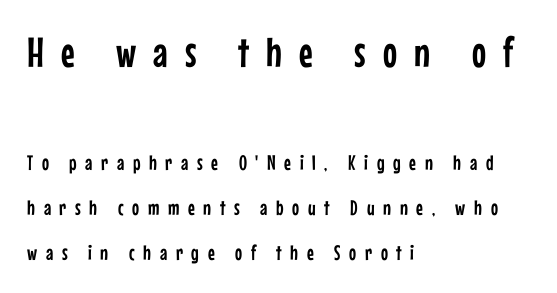
Q: Is the text italic (slanted)? A: No, it is upright.
Q: Is the typeface a serif or a sans-serif typeface? A: Sans-serif.
Q: Is the text underlined? A: No.
Q: How is the paragraph aligned? A: Left-aligned.
Q: Is the spacing between letters normal or unusually wide? A: Unusually wide.
Q: Is the spacing between lines tight, normal or loose? A: Loose.
Q: Which block of text is set in a larger size, the first (top) or the second (bottom)? A: The first (top) one.
Q: Width (condensed, normal, or wide)? A: Condensed.
Q: Stroke contrast? A: Low.
Q: x-height? A: Medium.
Q: Monospaced? A: No.
